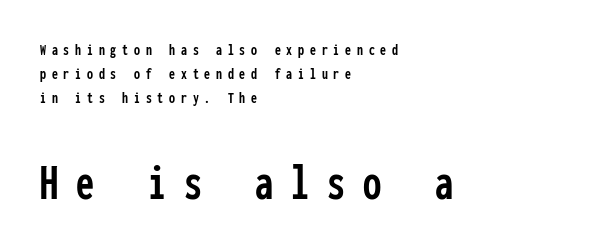
{"serif": "no", "italic": "no", "width": "condensed", "stroke_contrast": "low", "x_height": "medium", "monospaced": "yes", "underline": "no", "align": "left", "line_spacing": "normal", "line_spacing_ratio": 1.42, "letter_spacing": "wide", "letter_spacing_em": 0.34, "larger_block": "second", "size_ratio": 3.06, "glyph_px": 52}
